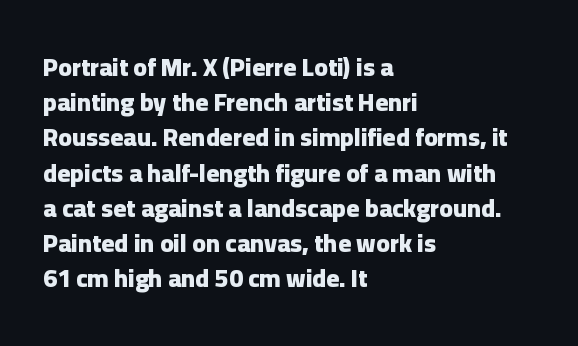
Q: Is the text bold? A: Yes.
Q: Is the text italic (slanted)? A: No, it is upright.
Q: Is the text underlined? A: No.
Q: How is the paragraph aligned? A: Left-aligned.
Q: Is the spacing between letters normal or unusually wide? A: Normal.
Q: Is the spacing between lines tight, normal or loose? A: Normal.
